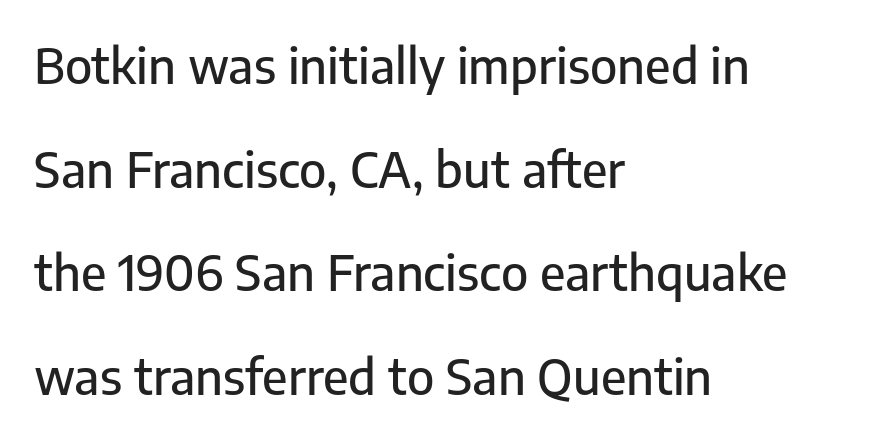
The image shows 48 px sans-serif type, upright; set left-aligned, loose line spacing (2.16x), normal letter spacing, not underlined; low stroke contrast and a medium x-height.
